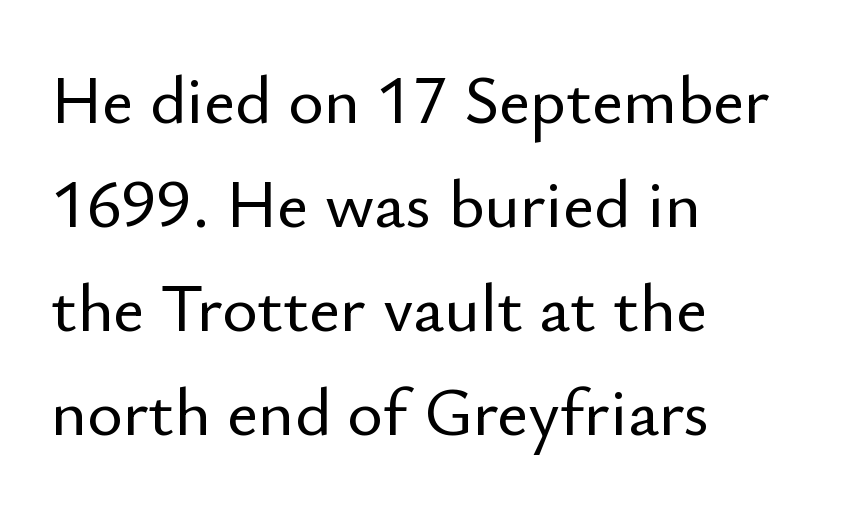
The image shows 68 px sans-serif type, upright; set left-aligned, normal line spacing (1.53x), normal letter spacing, not underlined; low stroke contrast and a small x-height.
